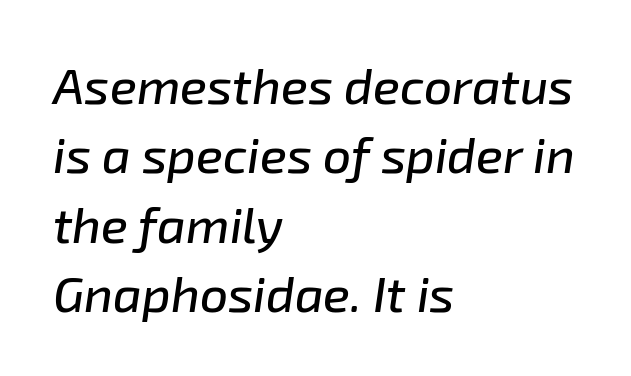
Q: Is the text italic (slanted)? A: Yes, it leans right by about 8 degrees.
Q: Is the text underlined? A: No.
Q: How is the paragraph aligned? A: Left-aligned.
Q: Is the spacing between letters normal or unusually wide? A: Normal.
Q: Is the spacing between lines tight, normal or loose? A: Normal.
Q: Width (condensed, normal, or wide)? A: Normal.
Q: Stroke contrast? A: Low.
Q: x-height? A: Medium.
Q: Monospaced? A: No.
